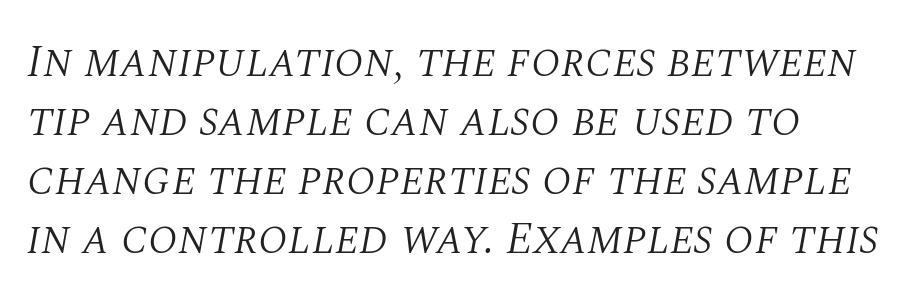
{"serif": "yes", "italic": "yes", "lean": "right", "slant_degrees": 10, "bold": "no", "weight": "light", "width": "normal", "stroke_contrast": "medium", "x_height": "large", "monospaced": "no", "underline": "no", "align": "left", "line_spacing": "normal", "line_spacing_ratio": 1.28, "letter_spacing": "normal", "letter_spacing_em": 0.0, "glyph_px": 46}
